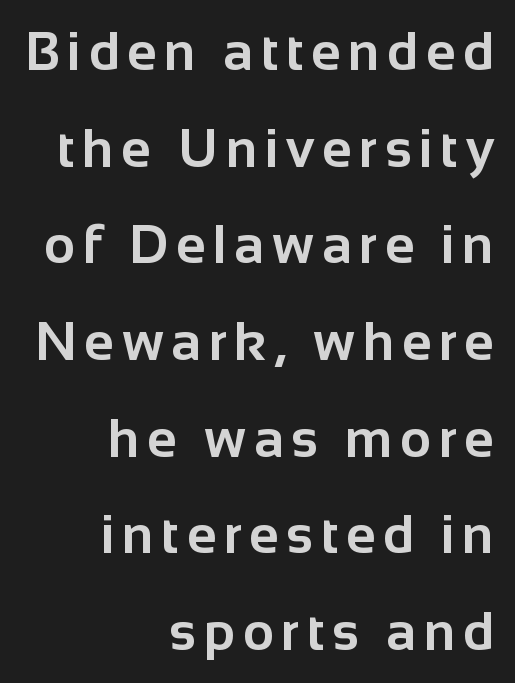
{"serif": "no", "italic": "no", "bold": "yes", "weight": "bold", "width": "normal", "stroke_contrast": "low", "x_height": "medium", "monospaced": "no", "underline": "no", "align": "right", "line_spacing_ratio": 1.79, "glyph_px": 54}
